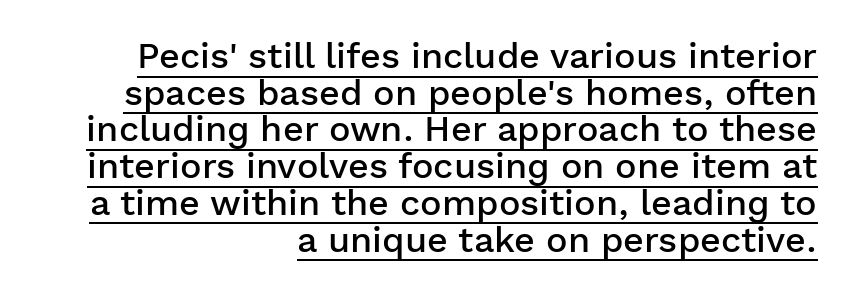
The image shows 36 px semibold sans-serif type, upright; set right-aligned, tight line spacing (1.02x), normal letter spacing, underlined; low stroke contrast and a medium x-height.
